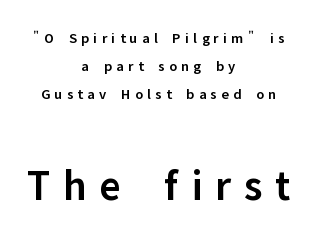
Glyph-to-glyph distance is far greater than everyday printed text. Italic? Not at all — the glyphs are vertical. Only glyphs here, with clear space below each row. Letterform terminals end flat and unadorned throughout the passage.
